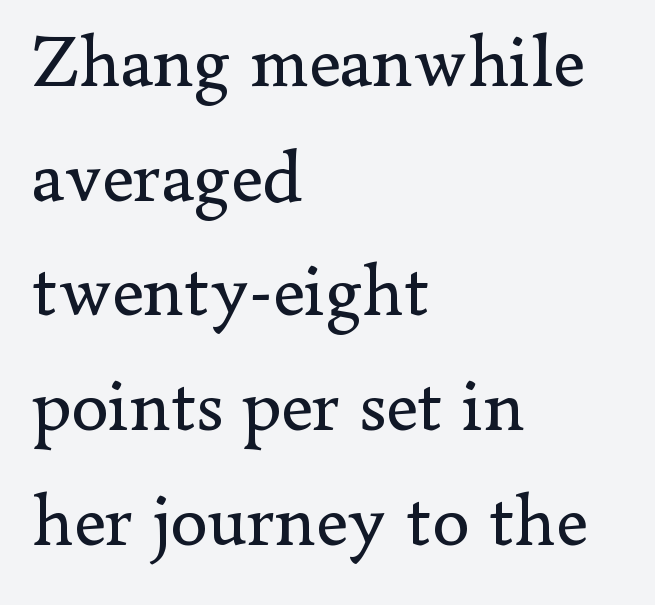
Q: Is the text bold? A: No.
Q: Is the text italic (slanted)? A: No, it is upright.
Q: Is the typeface a serif or a sans-serif typeface? A: Serif.
Q: Is the text underlined? A: No.
Q: How is the paragraph aligned? A: Left-aligned.
Q: Is the spacing between letters normal or unusually wide? A: Normal.
Q: Is the spacing between lines tight, normal or loose? A: Normal.
Q: Width (condensed, normal, or wide)? A: Normal.
Q: Stroke contrast? A: Low.
Q: x-height? A: Small.
Q: Monospaced? A: No.
